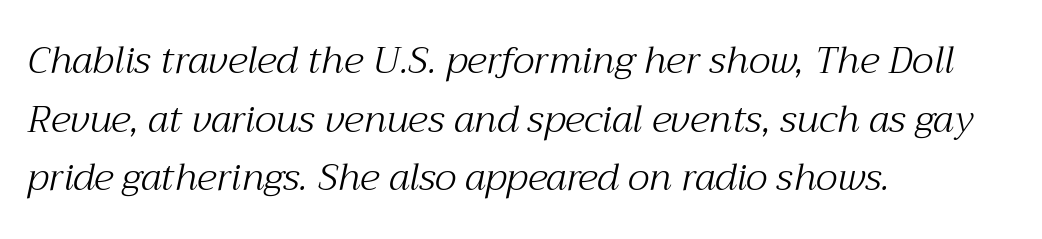
Q: Is the text bold? A: No.
Q: Is the text italic (slanted)? A: Yes, it leans right by about 12 degrees.
Q: Is the typeface a serif or a sans-serif typeface? A: Serif.
Q: Is the text underlined? A: No.
Q: How is the paragraph aligned? A: Left-aligned.
Q: Is the spacing between letters normal or unusually wide? A: Normal.
Q: Is the spacing between lines tight, normal or loose? A: Normal.
Q: Width (condensed, normal, or wide)? A: Normal.
Q: Stroke contrast? A: Medium.
Q: x-height? A: Medium.
Q: Monospaced? A: No.
